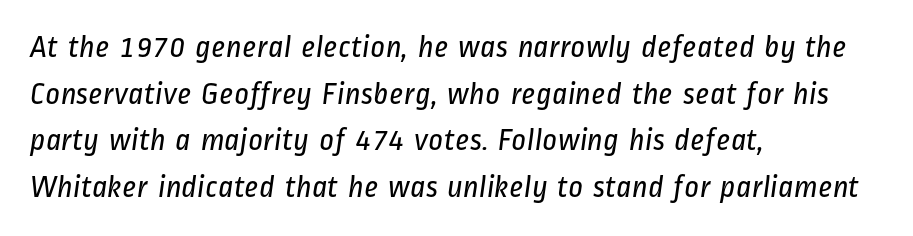
{"serif": "no", "bold": "no", "weight": "regular", "width": "condensed", "stroke_contrast": "low", "x_height": "medium", "monospaced": "no", "underline": "no", "align": "left", "line_spacing": "normal", "line_spacing_ratio": 1.46, "letter_spacing": "normal", "letter_spacing_em": 0.0, "glyph_px": 32}
